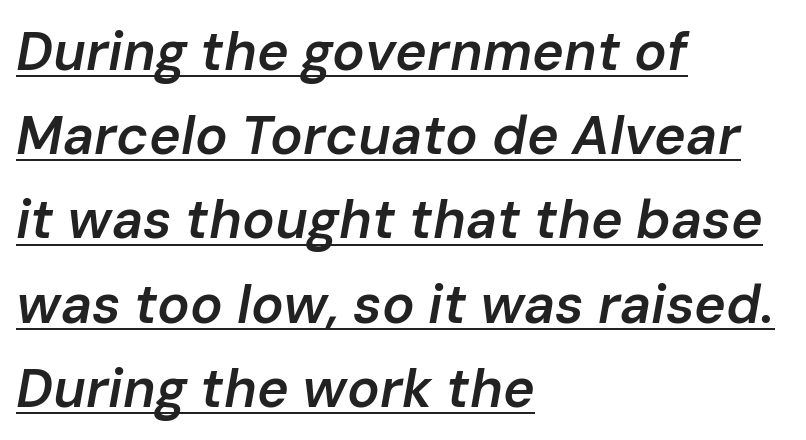
Does the lettering tilt? It does — this is italic. Students, note that the glyphs here touch the page at normal intervals. This sample has the flowing, uneven cadence of proportional lettering. Quick note: underline on.
